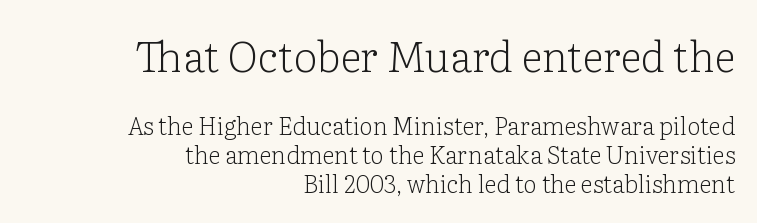
The image shows 42 px light serif type, upright; set right-aligned, line spacing 1.2x, normal letter spacing, not underlined; the first (top) block is 1.75x larger; low stroke contrast and a medium x-height.
